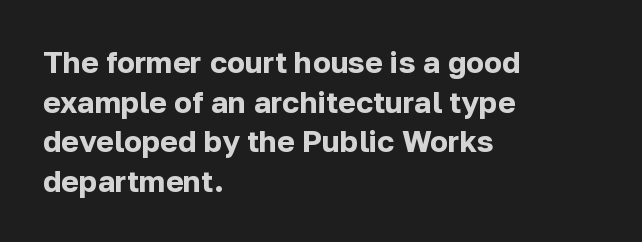
The image shows 30 px bold sans-serif type, upright; set left-aligned, normal line spacing (1.32x), normal letter spacing, not underlined; low stroke contrast and a medium x-height.
